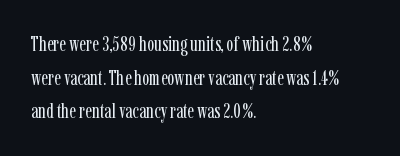
The font's upright variant was chosen for this text. Does the leading feel generous? No, just average. Letters rest on an invisible, unmarked baseline. Heft: none added — not bold. Typeset ragged right — the left edge is the straight one.
